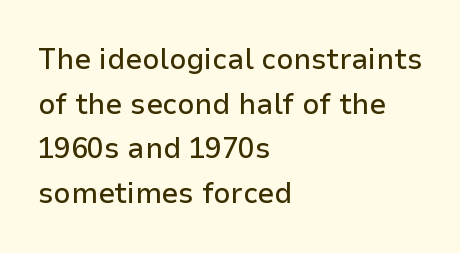
The image shows 30 px sans-serif type, upright; set left-aligned, normal line spacing (1.49x), normal letter spacing, not underlined; low stroke contrast and a medium x-height.
